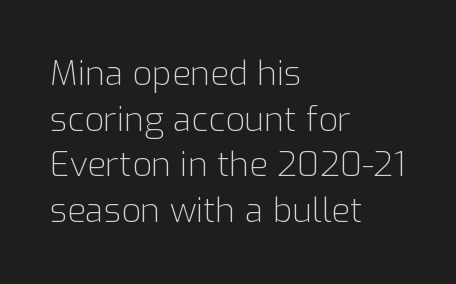
There is no visible air inserted between adjacent glyphs. Think of a printed novel: that variable character pitch is what you see here. Successive baselines arrive at the customary interval. This is sans-serif lettering, the kind often seen on screens and signage.
